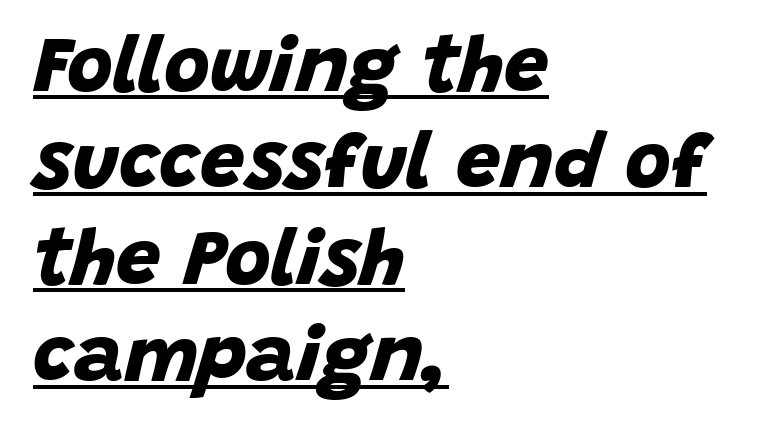
The font family rendered here belongs to the sans-serif group. Proportional: the letters do not fall into vertical columns. The tracking reads as untouched default to a designer's eye. The passage shown is underscored from start to finish.
